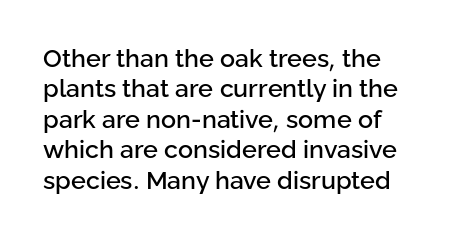
Descender tails drop into unmarked territory. When letters stand straight like this, we call the style roman or upright. Nothing unusual about the tracking: characters are spaced as the font intends.
